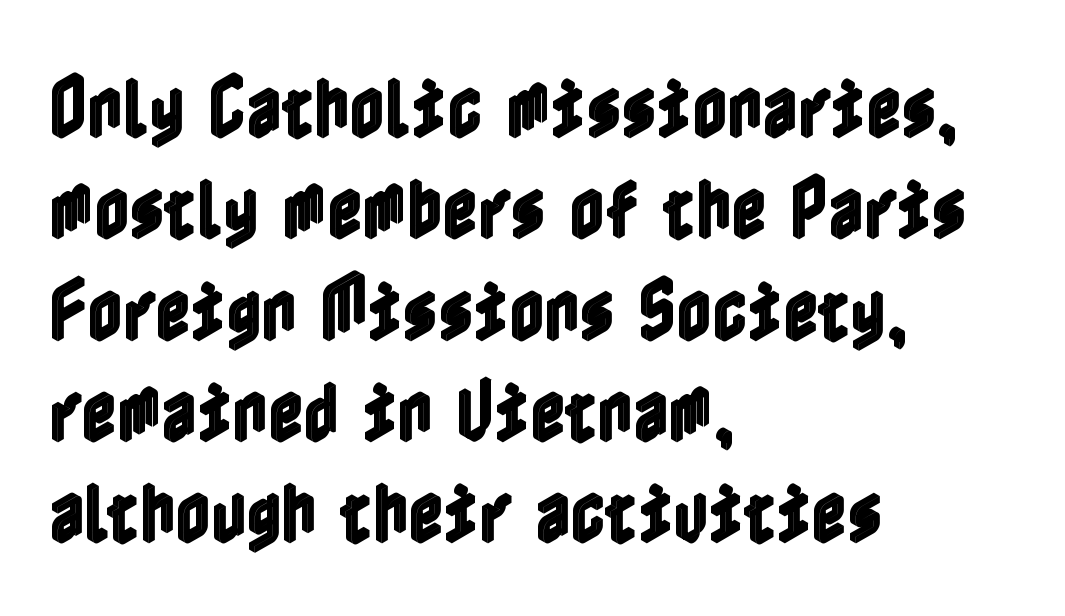
{"italic": "no", "width": "condensed", "x_height": "medium", "underline": "no", "align": "left", "line_spacing": "normal", "line_spacing_ratio": 1.49, "letter_spacing": "normal", "letter_spacing_em": 0.0, "glyph_px": 68}
